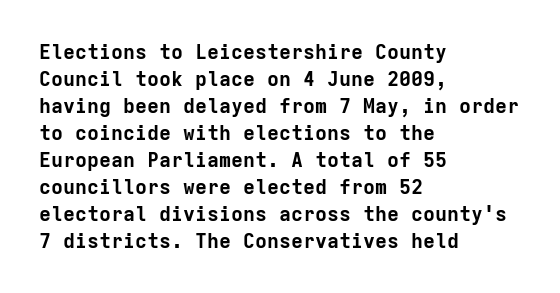
The font's upright variant was chosen for this text. Notice how the passage keeps a crisp vertical edge on the left only. Honestly, the row spacing looks completely unremarkable. Bare-footed words on every line.
